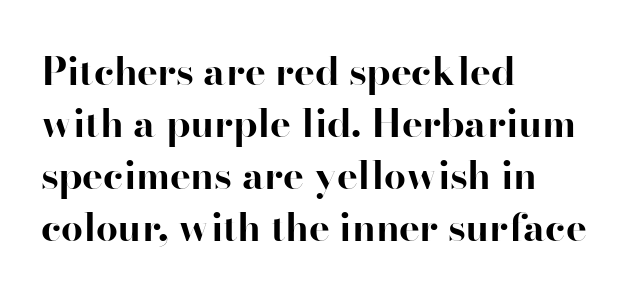
Caption: bold face, heavy strokes. Baseline-to-baseline distance is the conventional proportion of letter height. Regarding serifs, this sample has them. Italic? Not at all — the glyphs are vertical. Glance below the letters and you will spot only blank space. The letterforms sit shoulder to shoulder at normal distance.
